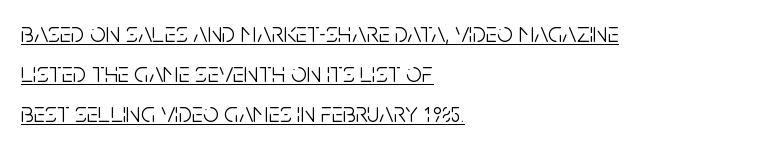
These lines keep a tight, regular rhythm from letter to letter. Note the varied advance widths — an 'i' is clearly narrower than an 'm'. The string is rendered with underlining switched on. Regular leading.
